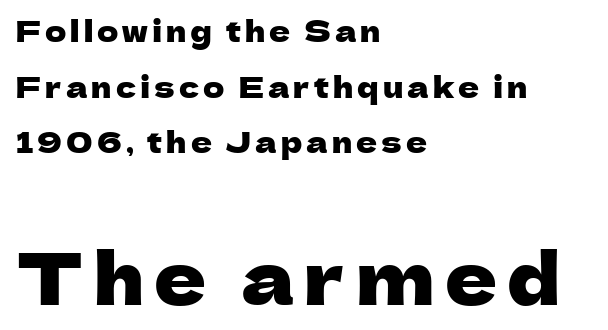
{"serif": "no", "italic": "no", "width": "normal", "stroke_contrast": "low", "x_height": "medium", "monospaced": "no", "underline": "no", "align": "left", "line_spacing": "loose", "line_spacing_ratio": 1.92, "larger_block": "second", "size_ratio": 2.48, "glyph_px": 72}
